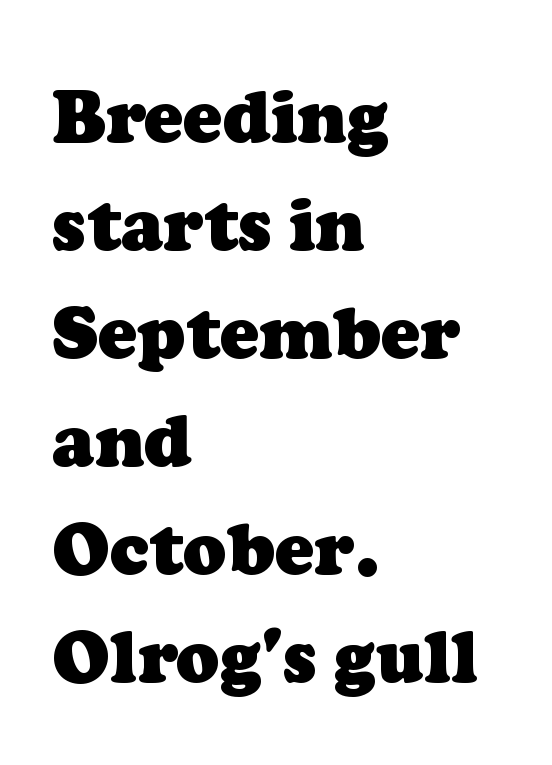
The image shows 72 px heavy serif type; set left-aligned, normal line spacing (1.5x), normal letter spacing, not underlined; low stroke contrast and a medium x-height.
